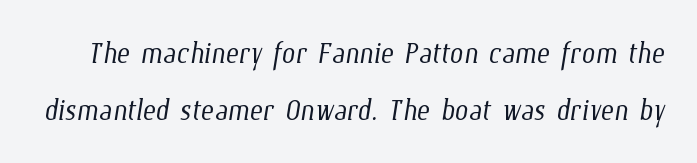
This block has exactly the height ordinary leading produces. Here the designer chose a conventional face with non-uniform glyph widths. A light-to-regular cut is what we see here. Words float on clear page, feet unadorned. Does extra space separate the letters? No, they use regular spacing.
